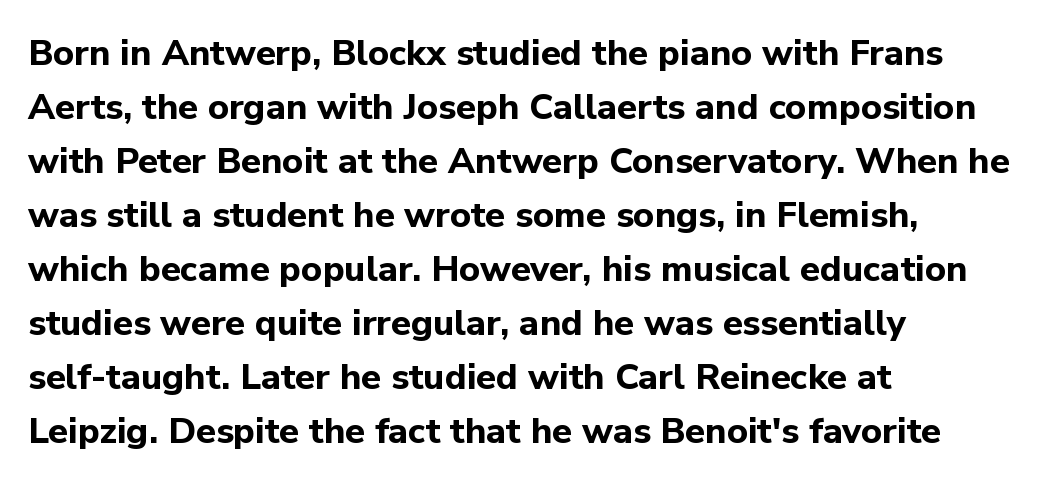
Each row of text sits above clean, open space. Left-aligned paragraph, ragged on the right. Here the glyphs are tracked normally, forming tight word shapes. Summary of vertical rhythm: regular, with standard interline spacing.
